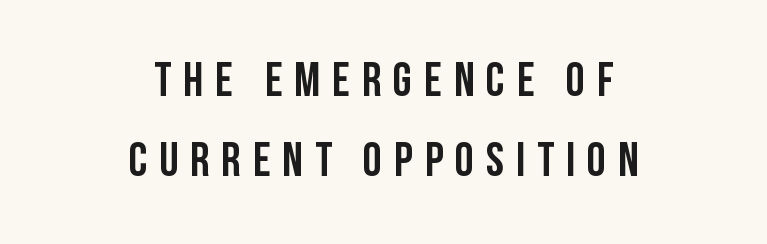
Q: Is the text italic (slanted)? A: No, it is upright.
Q: Is the typeface a serif or a sans-serif typeface? A: Sans-serif.
Q: Is the text underlined? A: No.
Q: How is the paragraph aligned? A: Centered.
Q: Is the spacing between letters normal or unusually wide? A: Unusually wide.
Q: Is the spacing between lines tight, normal or loose? A: Normal.
Q: Width (condensed, normal, or wide)? A: Condensed.
Q: Stroke contrast? A: Low.
Q: x-height? A: Large.
Q: Monospaced? A: No.
